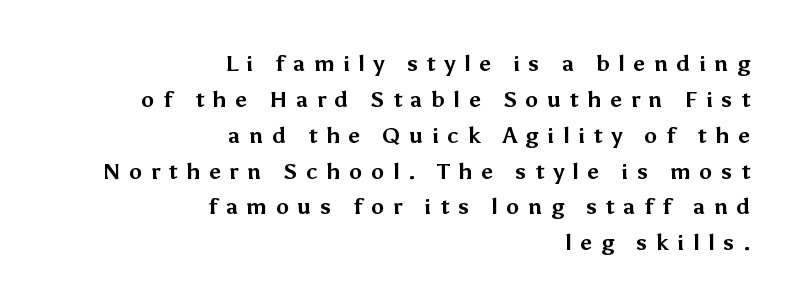
{"italic": "no", "bold": "yes", "underline": "no", "align": "right", "line_spacing": "normal", "line_spacing_ratio": 1.63, "letter_spacing": "wide", "letter_spacing_em": 0.39, "glyph_px": 22}
